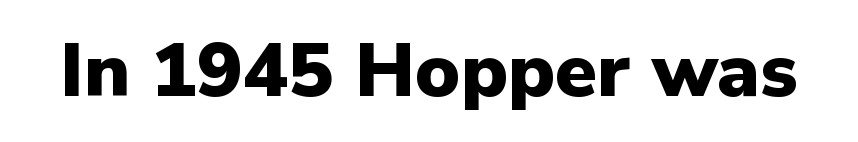
The image shows 76 px heavy sans-serif type, upright; set normal letter spacing, not underlined; low stroke contrast and a medium x-height.
